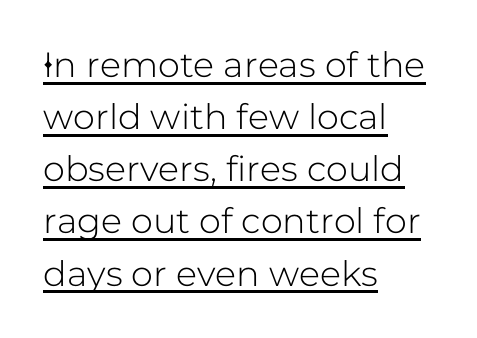
Examine the stroke ends and you'll find no serifs. Quick note: not italic, upright. The rendering keeps characters at their native spacing. A rule runs beneath these lines of type.
